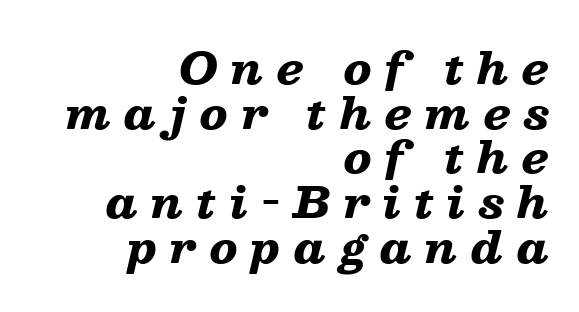
Weight: bold. The whole block is typeset with a tilt. Reading down the column, the eye jumps only a short way to each next line. The strip under each line holds only bare page.
